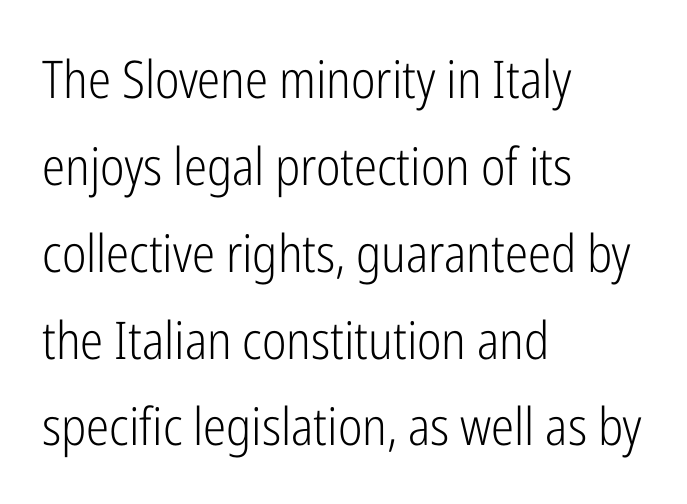
Q: Is the text bold? A: No.
Q: Is the text italic (slanted)? A: No, it is upright.
Q: Is the typeface a serif or a sans-serif typeface? A: Sans-serif.
Q: Is the text underlined? A: No.
Q: How is the paragraph aligned? A: Left-aligned.
Q: Is the spacing between letters normal or unusually wide? A: Normal.
Q: Is the spacing between lines tight, normal or loose? A: Normal.
Q: Width (condensed, normal, or wide)? A: Condensed.
Q: Stroke contrast? A: Low.
Q: x-height? A: Medium.
Q: Monospaced? A: No.
